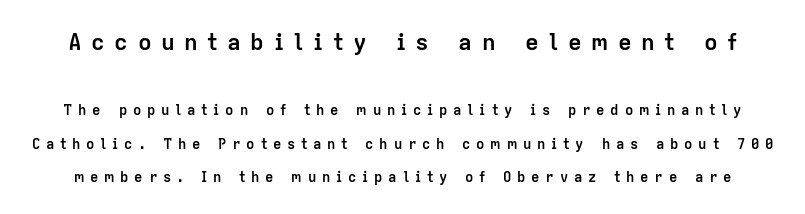
Q: Is the text bold? A: Yes.
Q: Is the text italic (slanted)? A: No, it is upright.
Q: Is the text underlined? A: No.
Q: Is the spacing between letters normal or unusually wide? A: Unusually wide.
Q: Is the spacing between lines tight, normal or loose? A: Loose.
Q: Which block of text is set in a larger size, the first (top) or the second (bottom)? A: The first (top) one.
